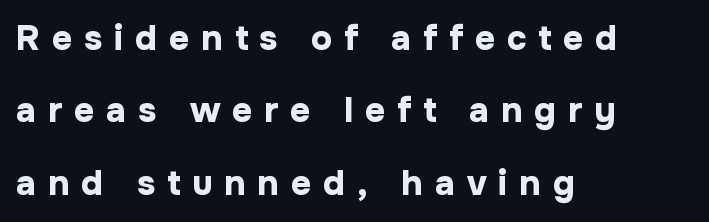
The typesetting leans heavy: a genuine bold. Underlining? Definitely not there. The type family on display is of the sans-serif kind. Tall strokes in this sample are plumb rather than angled. The rendering uses natural spacing where letterforms have individual widths.
